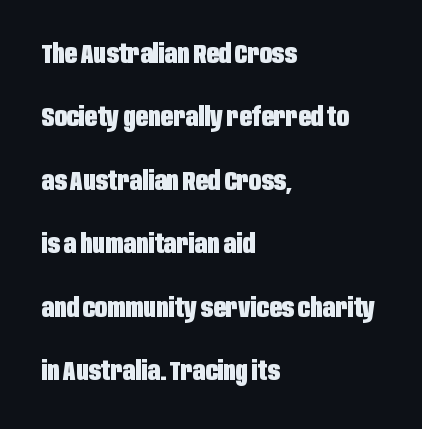
Compared with typical paragraphs, the rows here are farther apart. Strokes here are thick enough to call this a true bold. In CSS terms this would be text-align: left. Posture: upright roman. Decoration check: the copy has no underline.
